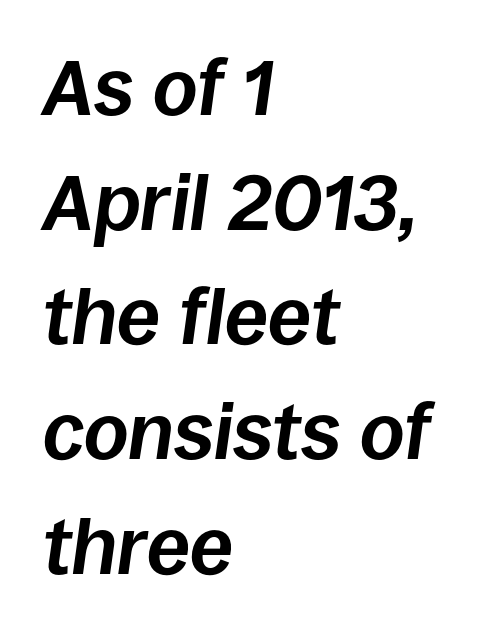
Q: Is the text bold? A: Yes.
Q: Is the text italic (slanted)? A: Yes, it leans right by about 8 degrees.
Q: Is the text underlined? A: No.
Q: How is the paragraph aligned? A: Left-aligned.
Q: Is the spacing between letters normal or unusually wide? A: Normal.
Q: Is the spacing between lines tight, normal or loose? A: Normal.
Q: Width (condensed, normal, or wide)? A: Normal.
Q: Stroke contrast? A: Low.
Q: x-height? A: Large.
Q: Monospaced? A: No.
